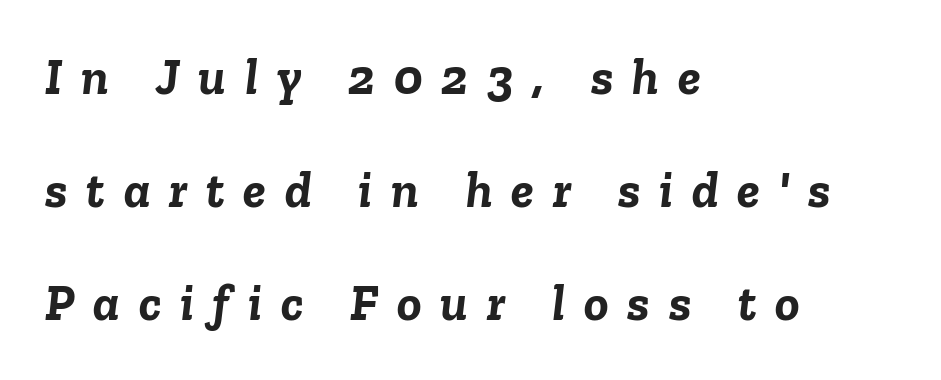
Q: Is the text bold? A: Yes.
Q: Is the text italic (slanted)? A: Yes, it leans right by about 6 degrees.
Q: Is the text underlined? A: No.
Q: How is the paragraph aligned? A: Left-aligned.
Q: Is the spacing between letters normal or unusually wide? A: Unusually wide.
Q: Is the spacing between lines tight, normal or loose? A: Loose.
Q: Width (condensed, normal, or wide)? A: Normal.
Q: Stroke contrast? A: Low.
Q: x-height? A: Medium.
Q: Monospaced? A: No.
